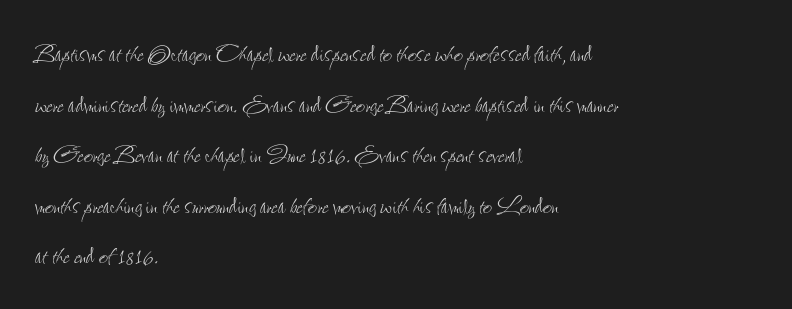
{"bold": "no", "weight": "thin", "width": "condensed", "stroke_contrast": "low", "x_height": "small", "monospaced": "no", "underline": "no", "align": "left", "line_spacing": "normal", "line_spacing_ratio": 1.58, "letter_spacing": "normal", "letter_spacing_em": 0.0, "glyph_px": 32}
